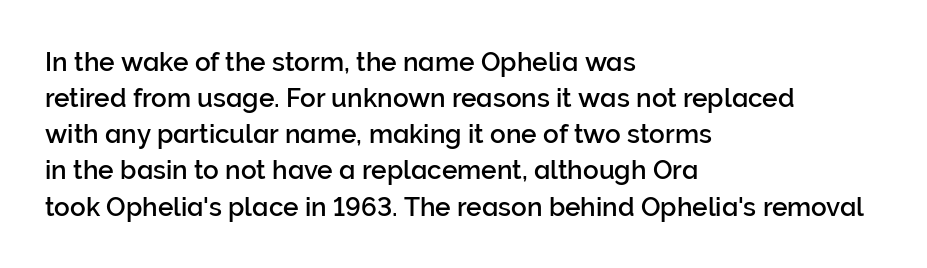
The image shows 26 px text type, upright; set left-aligned, normal line spacing (1.39x), normal letter spacing, not underlined.
